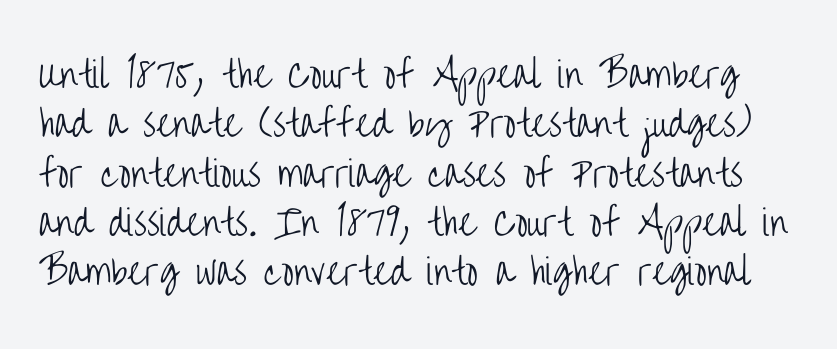
The letters advance in unequal steps, a hallmark of proportional type. Are there feet on the stems? There aren't — it's a sans. Each word holds together tightly as a unit, with standard inter-letter gaps. This is not heavy type; no bold has been used.
